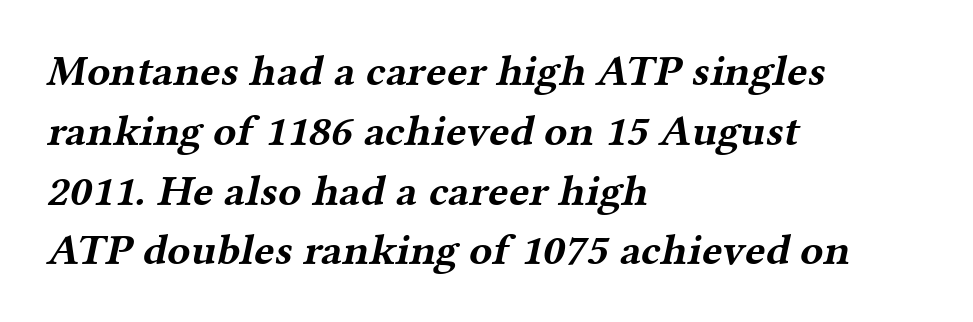
The space beneath each line is pristine and unruled. Typographic density is high because the face is bold. Tracking value appears to be zero — textbook default spacing. Regarding serifs, this sample has them.
